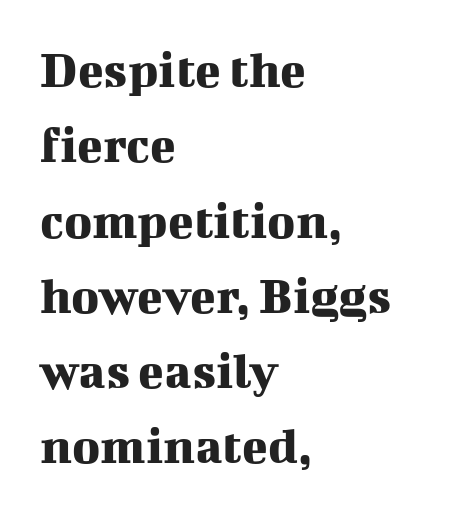
The image shows 53 px serif type, upright; set left-aligned, normal line spacing (1.42x), normal letter spacing, not underlined; medium stroke contrast and a medium x-height.
